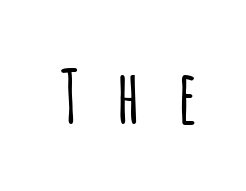
{"serif": "no", "italic": "no", "width": "condensed", "stroke_contrast": "low", "x_height": "large", "monospaced": "no", "underline": "no", "letter_spacing": "wide", "letter_spacing_em": 0.49, "glyph_px": 74}
